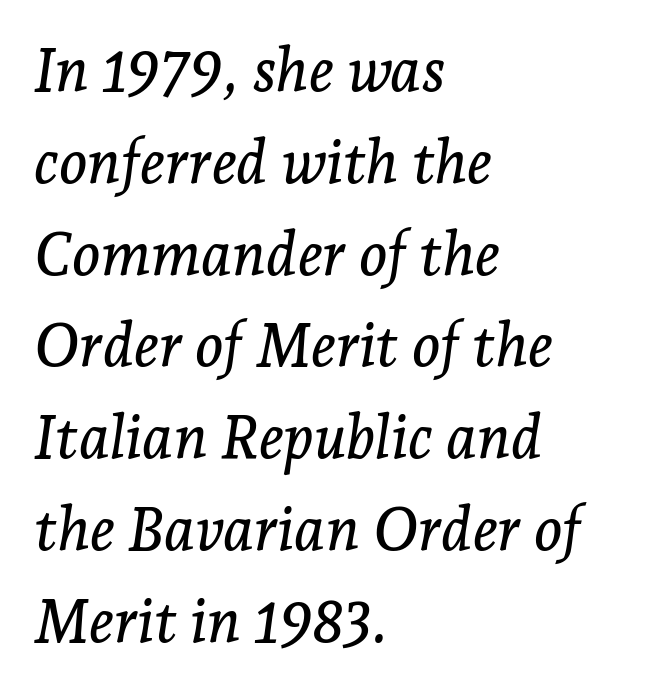
Here the glyphs are tracked normally, forming tight word shapes. If you drew a line through each stem, it would be angled. Interline gaps are of average width in this sample. I'd call this a serif setting — the letters wear small feet. A typesetter would call this proportional, since set widths differ per character.
